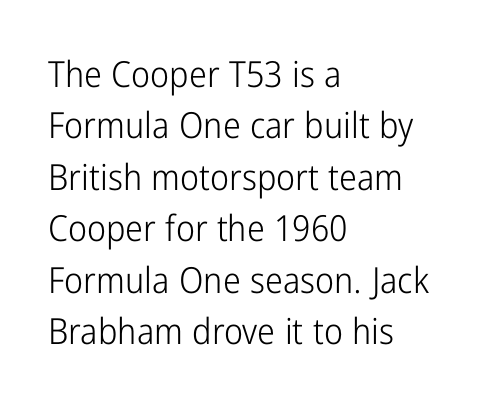
Whoever set this chose a conventional vertical rhythm. Summary of weight: not heavy and not bold. This sample uses an upright cut, with every glyph sitting square on the baseline. Glyph-to-glyph distance matches everyday printed text.
